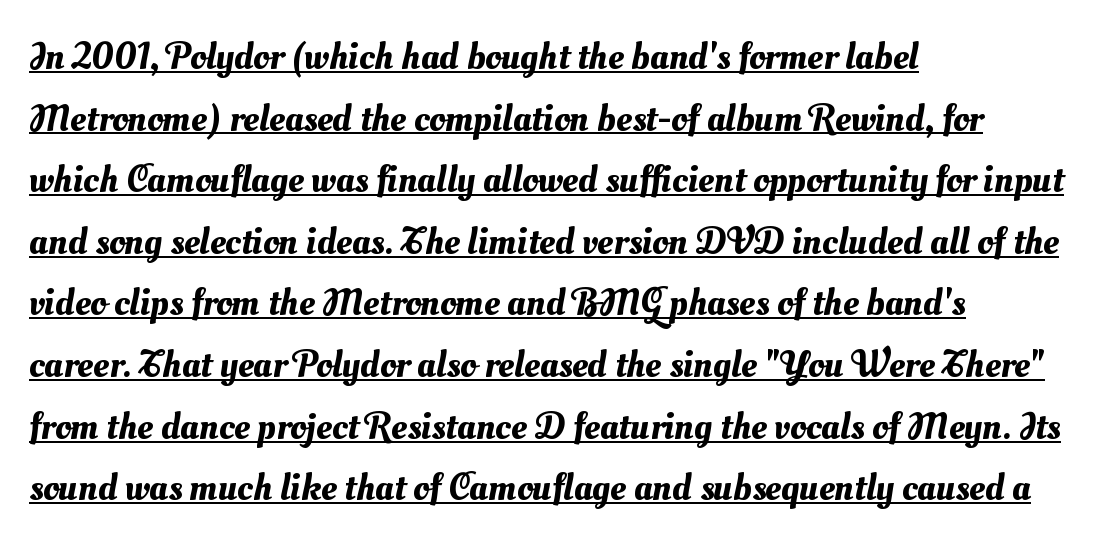
The passage is arranged the way most books set body copy — flush left. The lines sit at an ordinary, default distance from one another. The passage shown is typed in a proportional face where columns would drift. This sample uses plain, unmodified letter spacing.
